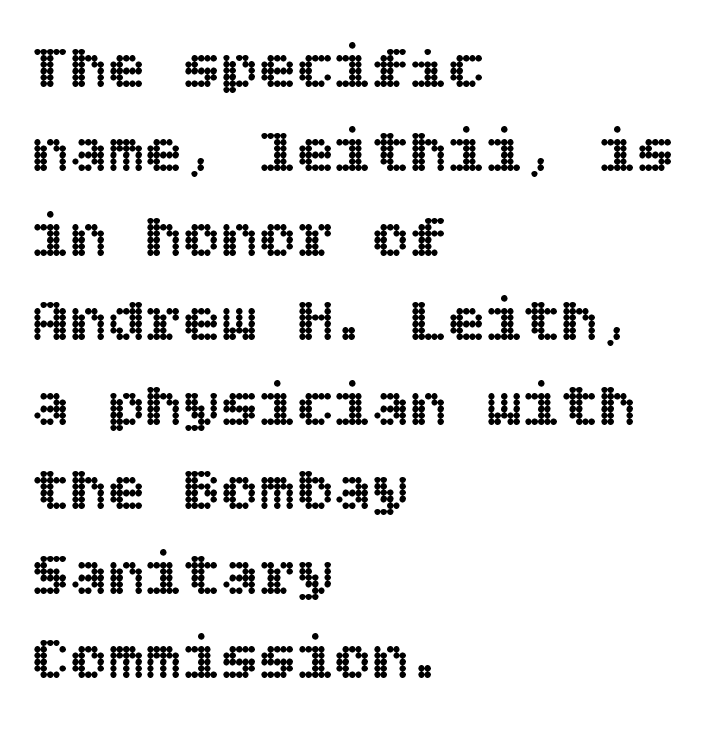
The foot of each line stays bare and open. This is the regular roman posture of the typeface. Line spacing here is normal. The passage is arranged the way most books set body copy — flush left. The tracking reads as untouched default to a designer's eye.
